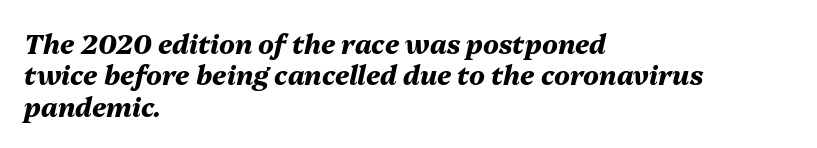
The image shows 26 px bold type, italic (leaning right); set left-aligned, line spacing 1.21x, normal letter spacing, not underlined.
